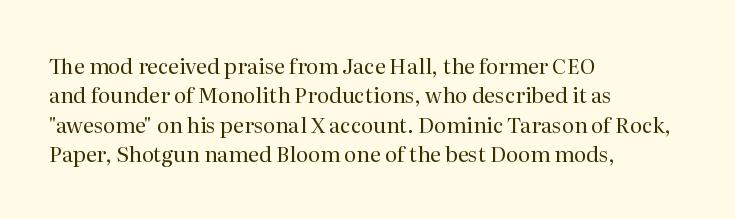
A clean baseline with only descenders dipping below it. If you drew a line through each stem, it would be perfectly vertical. Honestly, the row spacing looks completely unremarkable. Is this a heavy cut? Hardly; it is regular or lighter.
